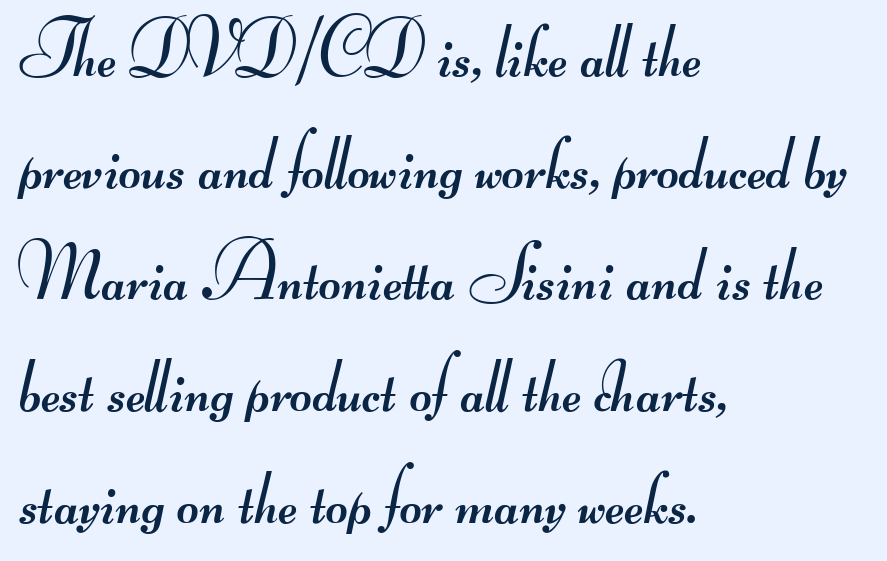
The image shows 76 px regular-weight, wide sans-serif type; set left-aligned, normal line spacing (1.47x), normal letter spacing, not underlined; medium stroke contrast.
